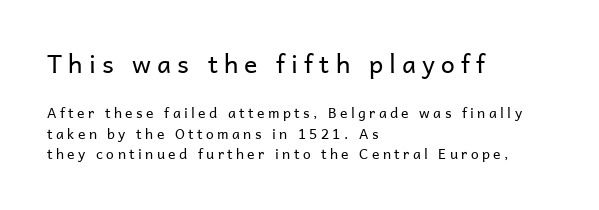
Designer's note — italics off, roman on. Rule under the text: the space is simply empty. Compared with a typical body face, this is equally light or lighter still. Notice how descenders clear the ascenders below comfortably — that's standard leading. Each line starts at the same left margin while the right side varies. The letterforms stand isolated, each surrounded by extra space.
